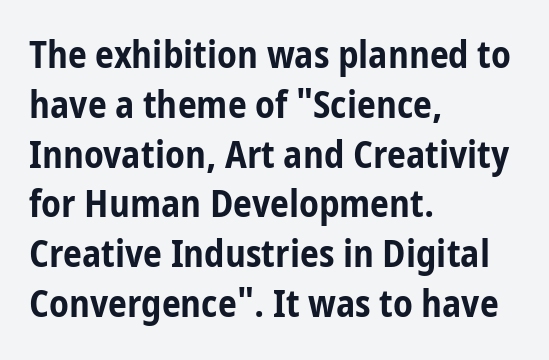
Honestly, the letter spacing is just normal — you wouldn't notice it. Descenders are the only things crossing below the line. In terms of leading, this rendering sits right in the middle. Each letter keeps its own natural width here, so spacing adapts to shape. The axis of the letterforms is exactly vertical. Heft: maximum for text — a bold.
